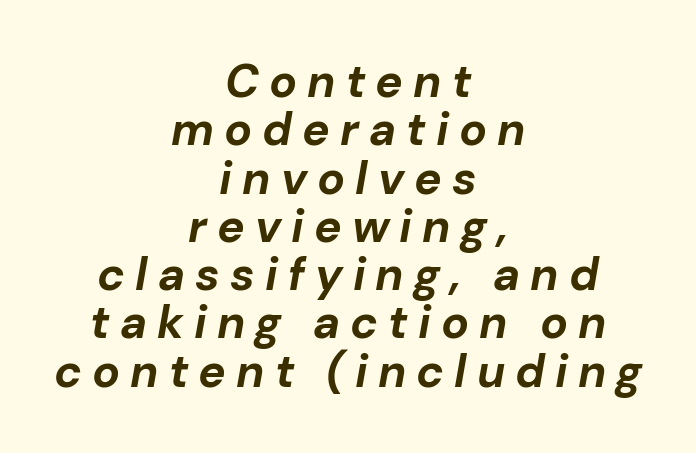
{"italic": "yes", "lean": "right", "slant_degrees": 10, "bold": "yes", "weight": "bold", "width": "normal", "stroke_contrast": "low", "x_height": "medium", "monospaced": "no", "underline": "no", "align": "center", "line_spacing": "tight", "line_spacing_ratio": 1.05, "letter_spacing": "wide", "letter_spacing_em": 0.22, "glyph_px": 46}
